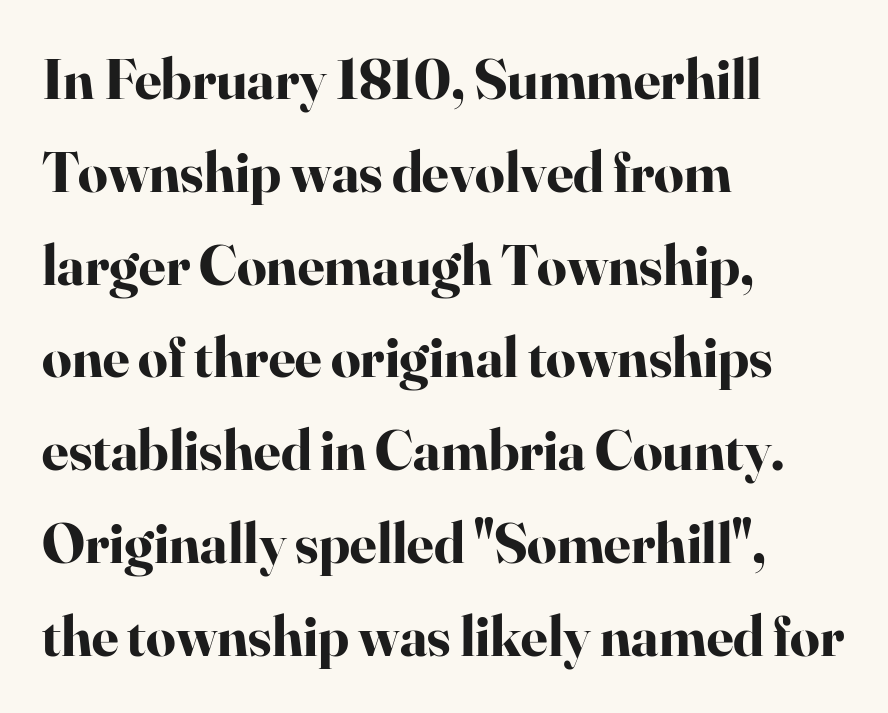
Q: Is the text bold? A: Yes.
Q: Is the text italic (slanted)? A: No, it is upright.
Q: Is the typeface a serif or a sans-serif typeface? A: Serif.
Q: Is the text underlined? A: No.
Q: How is the paragraph aligned? A: Left-aligned.
Q: Is the spacing between letters normal or unusually wide? A: Normal.
Q: Is the spacing between lines tight, normal or loose? A: Normal.
Q: Width (condensed, normal, or wide)? A: Normal.
Q: Stroke contrast? A: High.
Q: x-height? A: Small.
Q: Monospaced? A: No.
